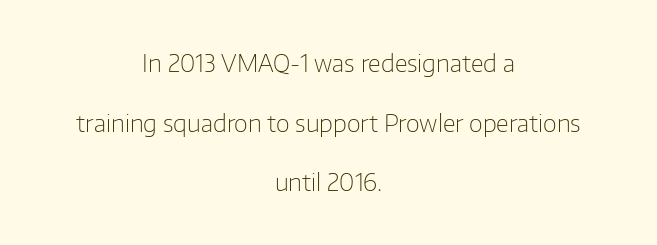
The passage shown has conventional tracking throughout. No word sits above an underline. Compared with a typical body face, this is equally light or lighter still. Widely set lines give the paragraph a tall, airy silhouette. Notice how the stems are strictly vertical — no italics here.
